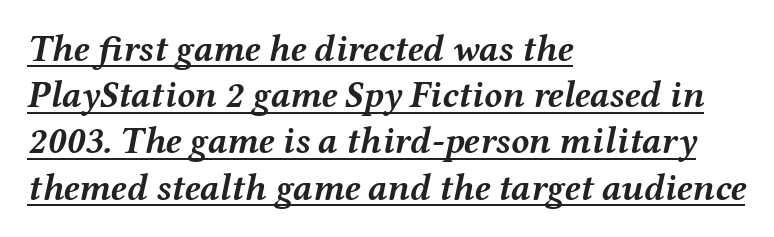
{"italic": "yes", "lean": "right", "slant_degrees": 12, "bold": "yes", "weight": "semibold", "width": "wide", "stroke_contrast": "medium", "x_height": "medium", "monospaced": "no", "underline": "yes", "align": "left", "line_spacing": "normal", "line_spacing_ratio": 1.25, "letter_spacing": "normal", "letter_spacing_em": 0.0, "glyph_px": 37}
